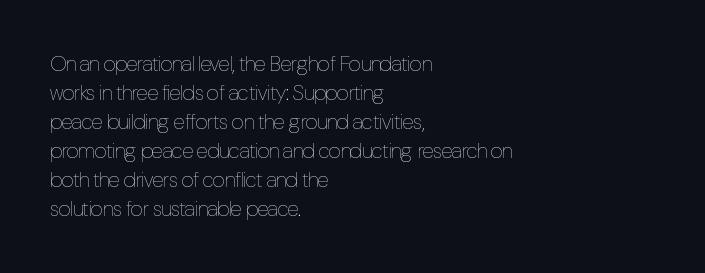
Q: Is the text bold? A: No.
Q: Is the text italic (slanted)? A: No, it is upright.
Q: Is the text underlined? A: No.
Q: How is the paragraph aligned? A: Left-aligned.
Q: Is the spacing between letters normal or unusually wide? A: Normal.
Q: Is the spacing between lines tight, normal or loose? A: Normal.
